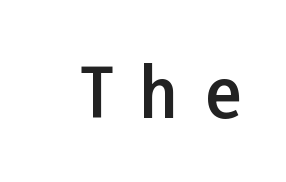
Q: Is the text bold? A: Semi-bold.
Q: Is the text italic (slanted)? A: No, it is upright.
Q: Is the typeface a serif or a sans-serif typeface? A: Sans-serif.
Q: Is the text underlined? A: No.
Q: Is the spacing between letters normal or unusually wide? A: Unusually wide.
Q: Width (condensed, normal, or wide)? A: Normal.
Q: Stroke contrast? A: Low.
Q: x-height? A: Medium.
Q: Monospaced? A: No.
